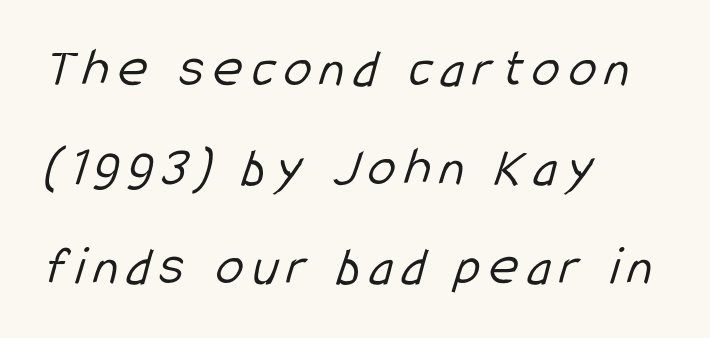
The image shows 56 px light, condensed sans-serif type; set left-aligned, line spacing 1.77x, not underlined; low stroke contrast and a medium x-height.
